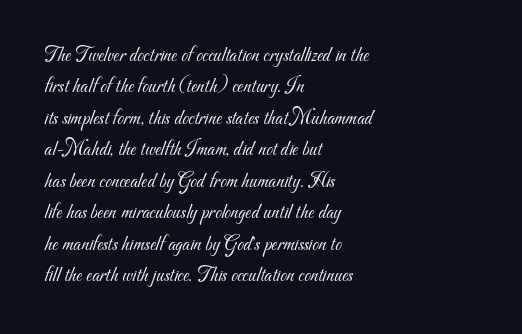
Q: Is the text bold? A: No.
Q: Is the text underlined? A: No.
Q: How is the paragraph aligned? A: Left-aligned.
Q: Is the spacing between letters normal or unusually wide? A: Normal.
Q: Is the spacing between lines tight, normal or loose? A: Normal.
